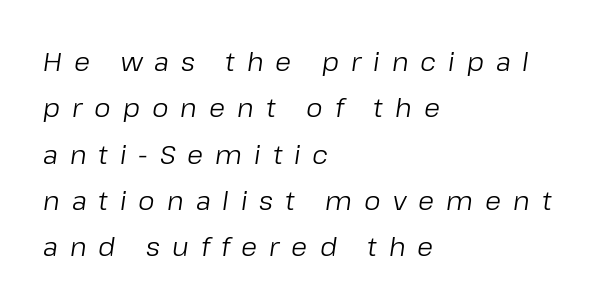
Q: Is the text bold? A: No.
Q: Is the text italic (slanted)? A: Yes, it leans right by about 8 degrees.
Q: Is the text underlined? A: No.
Q: How is the paragraph aligned? A: Left-aligned.
Q: Is the spacing between letters normal or unusually wide? A: Unusually wide.
